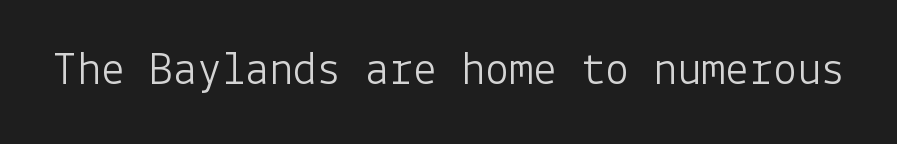
This sample uses a sans-serif face. Is the type heavy? It reads as light-to-regular instead. The tracking reads as untouched default to a designer's eye. Words float on clear page, feet unadorned. A typesetter would mark this as roman, not italic.
